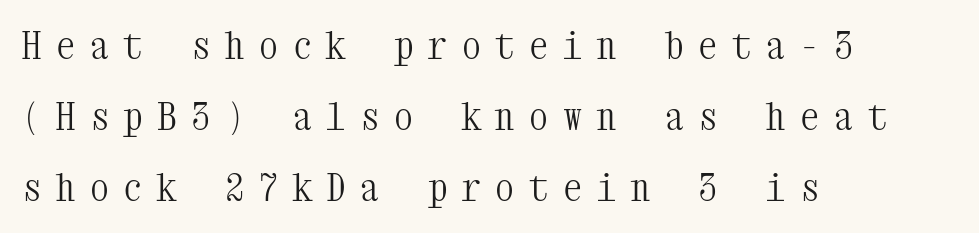
Each letter, wide or thin by design, is forced into the same width here. The words here are not underlined. This reads as an unemphasized weight, regular at the heaviest. Quick note: not italic, upright. A typesetter would call this heavily tracked-out type. The typeface chosen for these lines features serifs.
